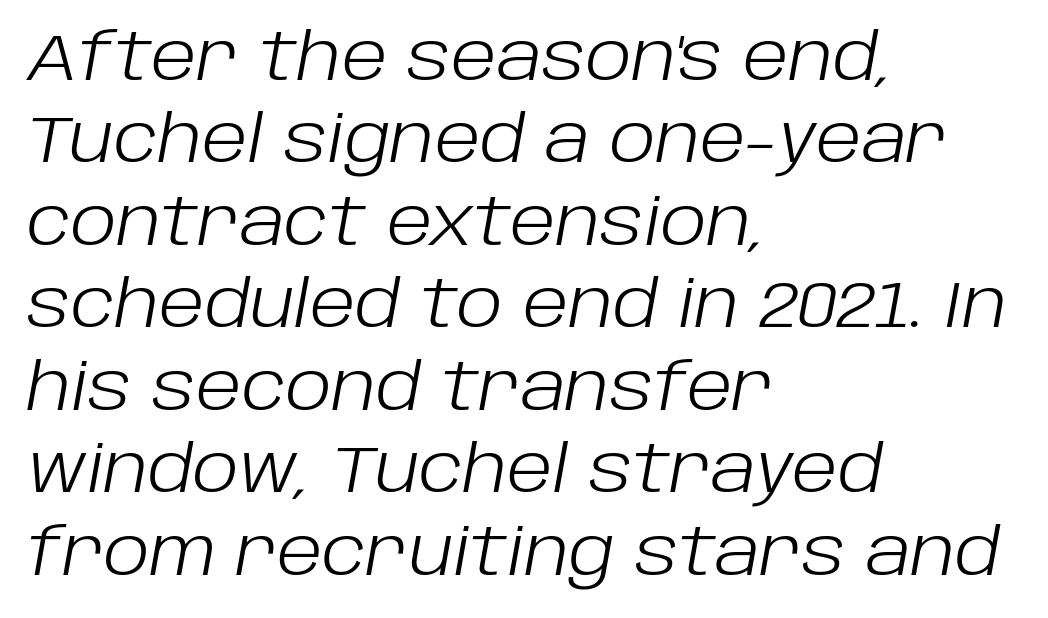
{"italic": "yes", "lean": "right", "slant_degrees": 10, "bold": "no", "weight": "light", "width": "normal", "stroke_contrast": "low", "x_height": "large", "monospaced": "no", "underline": "no", "align": "left", "line_spacing": "normal", "line_spacing_ratio": 1.25, "letter_spacing": "normal", "letter_spacing_em": 0.0, "glyph_px": 66}
